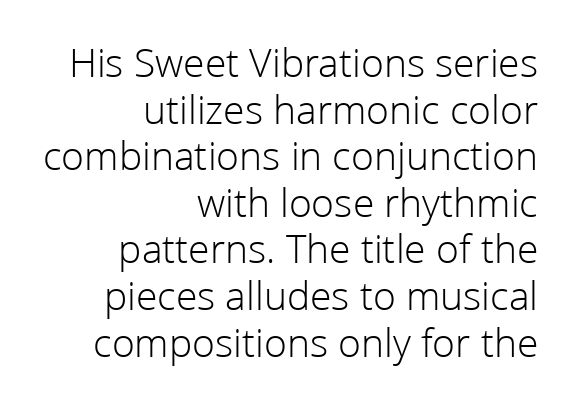
The image shows 42 px light sans-serif type, upright; set right-aligned, tight line spacing (1.11x), normal letter spacing, not underlined; low stroke contrast and a medium x-height.
